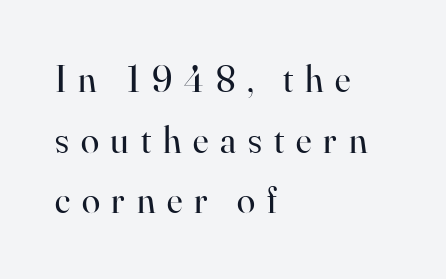
{"serif": "yes", "italic": "no", "bold": "no", "weight": "regular", "width": "normal", "stroke_contrast": "high", "x_height": "small", "monospaced": "no", "underline": "no", "align": "left", "line_spacing": "normal", "line_spacing_ratio": 1.64, "letter_spacing": "wide", "letter_spacing_em": 0.32, "glyph_px": 37}
